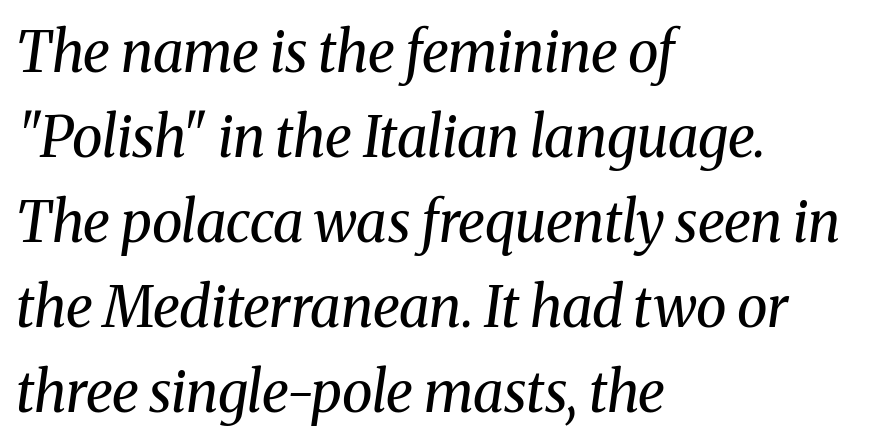
The image shows 56 px regular-weight serif type, italic (leaning right); set left-aligned, normal line spacing (1.52x), normal letter spacing, not underlined; medium stroke contrast and a medium x-height.
